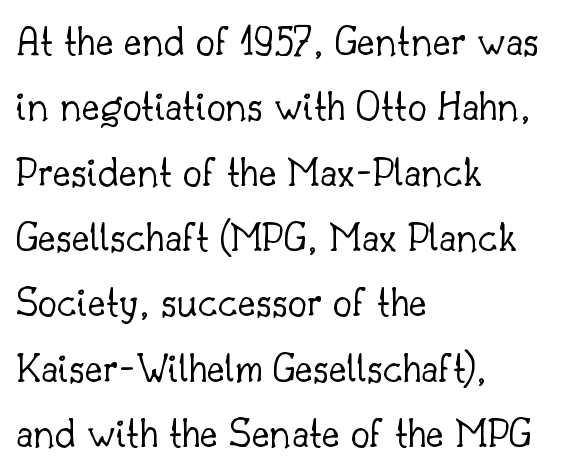
The image shows 43 px light type, upright; set left-aligned, normal line spacing (1.52x), normal letter spacing, not underlined; low stroke contrast and a small x-height.
